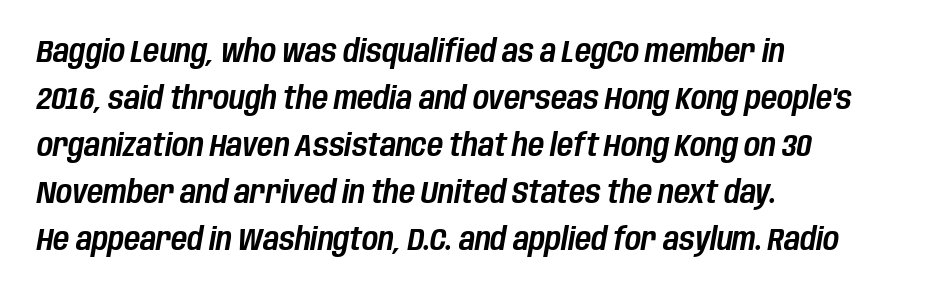
Q: Is the text italic (slanted)? A: Yes, it leans right by about 10 degrees.
Q: Is the text underlined? A: No.
Q: How is the paragraph aligned? A: Left-aligned.
Q: Is the spacing between letters normal or unusually wide? A: Normal.
Q: Is the spacing between lines tight, normal or loose? A: Normal.
Q: Width (condensed, normal, or wide)? A: Condensed.
Q: Stroke contrast? A: Low.
Q: x-height? A: Large.
Q: Monospaced? A: No.
